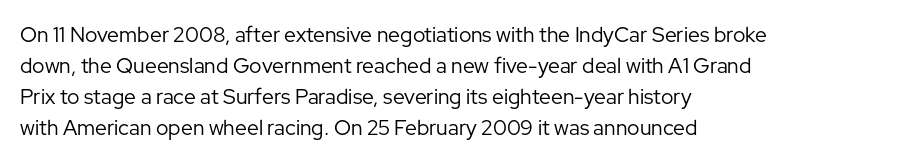
{"italic": "no", "bold": "no", "underline": "no", "align": "left", "line_spacing": "normal", "line_spacing_ratio": 1.47, "letter_spacing": "normal", "letter_spacing_em": 0.0, "glyph_px": 21}
